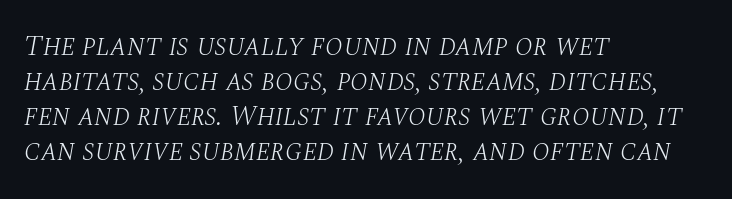
The image shows 29 px light serif type, italic (leaning right); set left-aligned, line spacing 1.21x, normal letter spacing, not underlined; medium stroke contrast and a large x-height.
